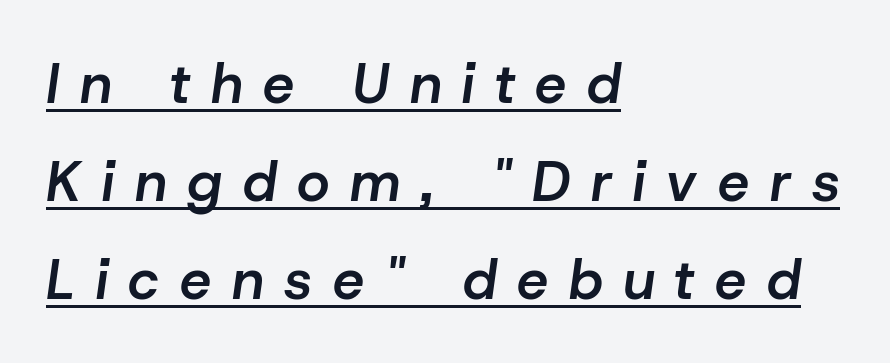
{"italic": "yes", "lean": "right", "slant_degrees": 8, "bold": "semi", "weight": "semibold", "width": "normal", "stroke_contrast": "low", "x_height": "medium", "monospaced": "no", "underline": "yes", "align": "left", "line_spacing_ratio": 1.75, "letter_spacing": "wide", "letter_spacing_em": 0.37, "glyph_px": 56}
